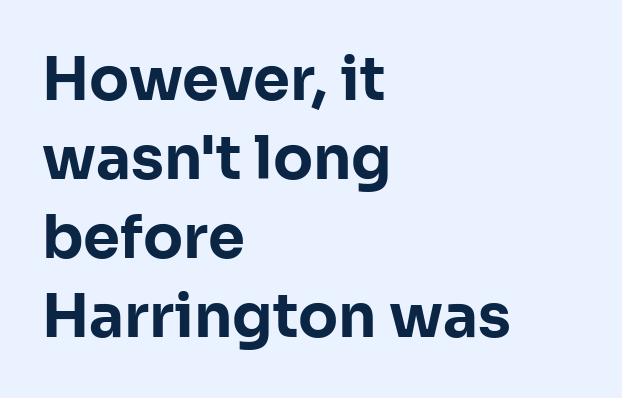
Q: Is the text bold? A: Yes.
Q: Is the text italic (slanted)? A: No, it is upright.
Q: Is the typeface a serif or a sans-serif typeface? A: Sans-serif.
Q: Is the text underlined? A: No.
Q: How is the paragraph aligned? A: Left-aligned.
Q: Is the spacing between letters normal or unusually wide? A: Normal.
Q: Is the spacing between lines tight, normal or loose? A: Normal.
Q: Width (condensed, normal, or wide)? A: Normal.
Q: Stroke contrast? A: Low.
Q: x-height? A: Medium.
Q: Monospaced? A: No.
